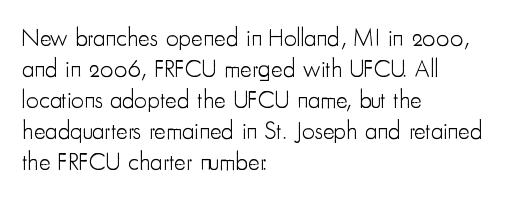
Q: Is the text bold? A: No.
Q: Is the text italic (slanted)? A: No, it is upright.
Q: Is the text underlined? A: No.
Q: How is the paragraph aligned? A: Left-aligned.
Q: Is the spacing between letters normal or unusually wide? A: Normal.
